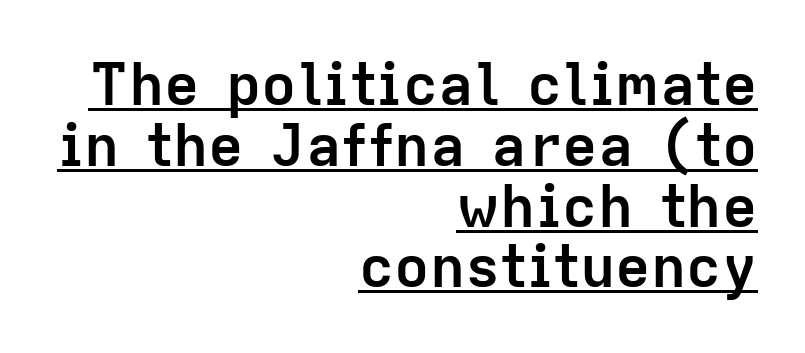
The letters carry no serifs — their stems end cleanly without finishing strokes. Emphasis is given by a line drawn under the lettering. This rendering uses right alignment, leaving the left contour irregular. Character widths vary here, with narrow letters taking less room than wide ones. Every character sits straight up, as roman type does.
